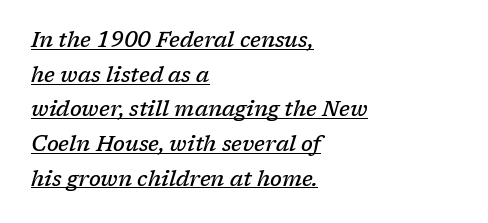
Underlining? Definitely there. Students, this is semibold: more ink than regular, less than bold. Quick note: italic. Compared with typical paragraphs, the rows here are spaced about the same. If you drew a ruler down the left edge, every line would touch it.
